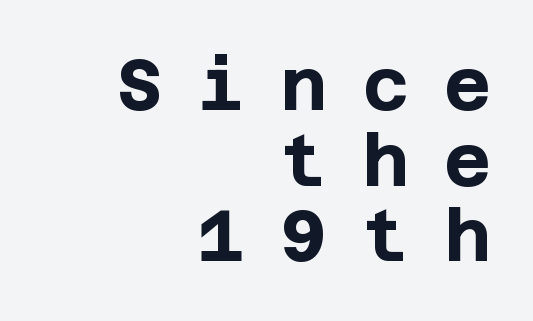
The image shows 72 px bold sans-serif type, upright; set right-aligned, tight line spacing (1.05x), unusually wide letter spacing (+0.49 em), not underlined; low stroke contrast and a large x-height.
